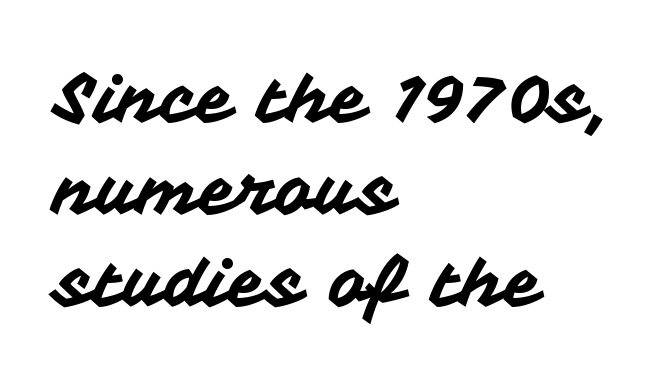
Q: Is the text italic (slanted)? A: Yes.
Q: Is the typeface a serif or a sans-serif typeface? A: Sans-serif.
Q: Is the text underlined? A: No.
Q: How is the paragraph aligned? A: Left-aligned.
Q: Is the spacing between letters normal or unusually wide? A: Normal.
Q: Is the spacing between lines tight, normal or loose? A: Normal.
Q: Width (condensed, normal, or wide)? A: Normal.
Q: Stroke contrast? A: Medium.
Q: x-height? A: Medium.
Q: Monospaced? A: No.
